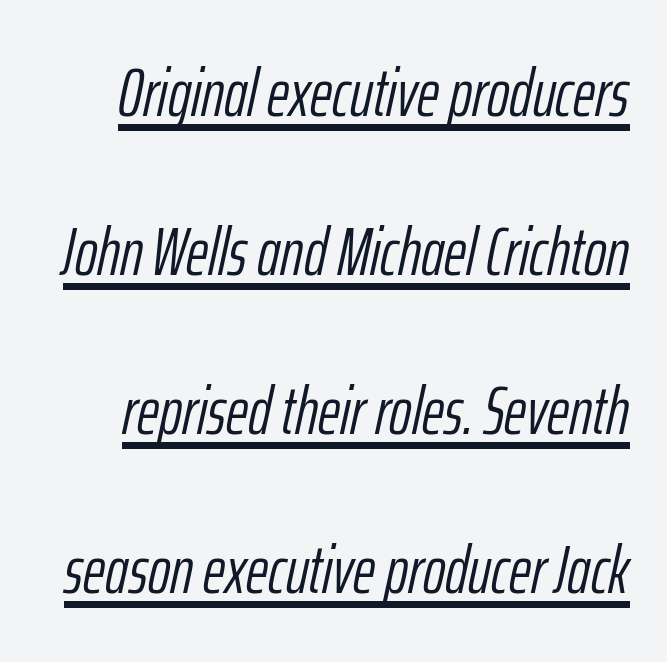
The designer dialed line spacing up above the default. Think of a printed novel: that variable character pitch is what you see here. Would a proofreader flag this as italicized? Yes. Underlining? Definitely there. You could call the tracking neutral — neither tight nor loose. This reads as an unemphasized weight, regular at the heaviest.
